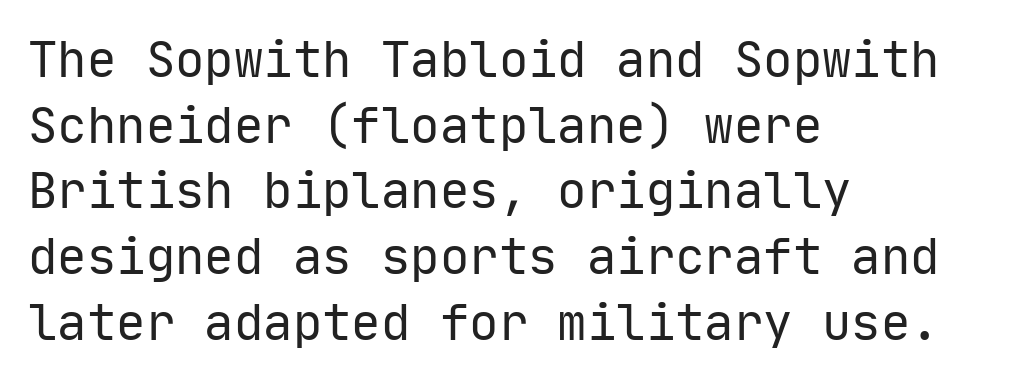
{"serif": "no", "italic": "no", "bold": "no", "weight": "regular", "width": "normal", "stroke_contrast": "low", "x_height": "medium", "monospaced": "yes", "underline": "no", "align": "left", "line_spacing": "normal", "line_spacing_ratio": 1.34, "letter_spacing": "normal", "letter_spacing_em": 0.0, "glyph_px": 49}
